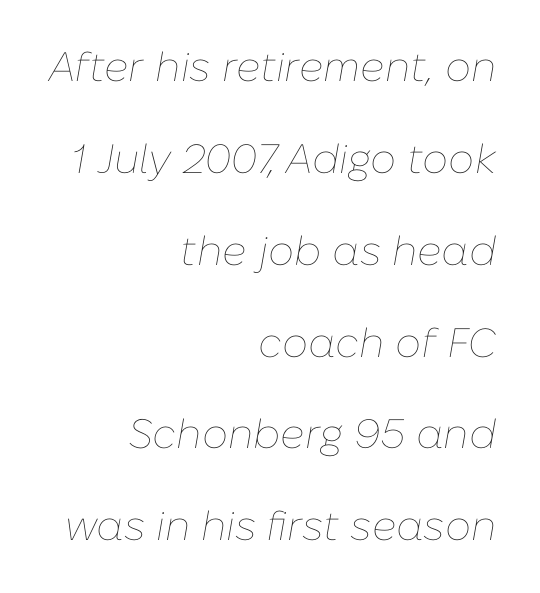
Q: Is the text bold? A: No.
Q: Is the text italic (slanted)? A: Yes, it leans right by about 10 degrees.
Q: Is the text underlined? A: No.
Q: How is the paragraph aligned? A: Right-aligned.
Q: Is the spacing between letters normal or unusually wide? A: Normal.
Q: Is the spacing between lines tight, normal or loose? A: Loose.
Q: Width (condensed, normal, or wide)? A: Normal.
Q: Stroke contrast? A: Low.
Q: x-height? A: Medium.
Q: Monospaced? A: No.
